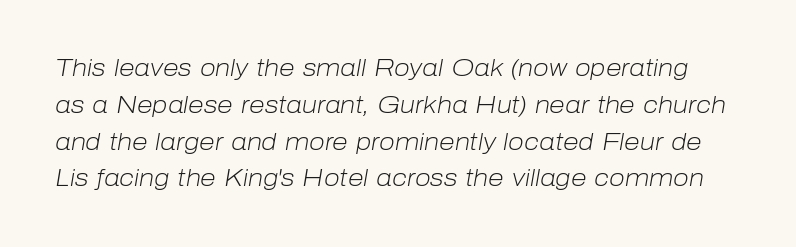
{"italic": "yes", "lean": "right", "slant_degrees": 10, "bold": "no", "underline": "no", "line_spacing": "normal", "line_spacing_ratio": 1.6, "letter_spacing": "normal", "letter_spacing_em": 0.0, "glyph_px": 23}
